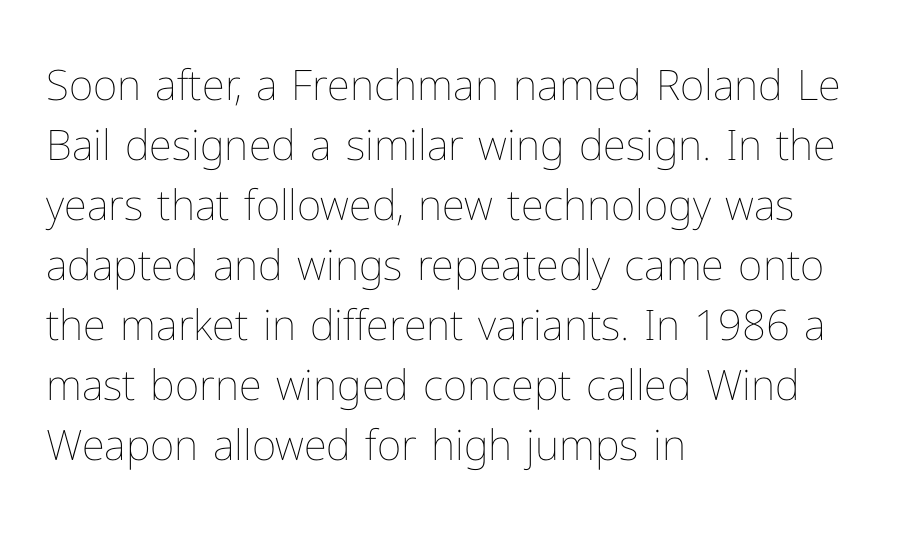
Q: Is the text bold? A: No.
Q: Is the text italic (slanted)? A: No, it is upright.
Q: Is the text underlined? A: No.
Q: How is the paragraph aligned? A: Left-aligned.
Q: Is the spacing between letters normal or unusually wide? A: Normal.
Q: Is the spacing between lines tight, normal or loose? A: Normal.
Q: Width (condensed, normal, or wide)? A: Normal.
Q: Stroke contrast? A: Low.
Q: x-height? A: Medium.
Q: Monospaced? A: No.
